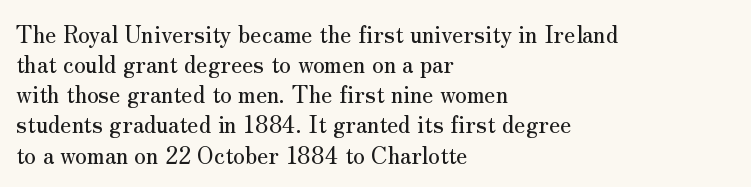
{"italic": "no", "underline": "no", "align": "left", "line_spacing": "normal", "line_spacing_ratio": 1.31, "letter_spacing": "normal", "letter_spacing_em": 0.0, "glyph_px": 23}
